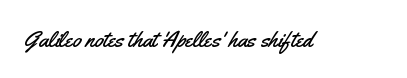
Each word holds together tightly as a unit, with standard inter-letter gaps. The specimen omits any rule beneath the text block's lines.
